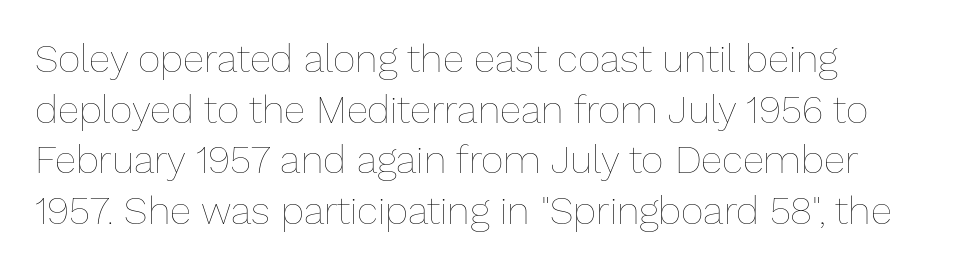
Nothing heavy about these letters — not bold at all. Spacing verdict: proportional, widths tailored to each character. Beneath every word, the page is bare. When letters stand straight like this, we call the style roman or upright.
